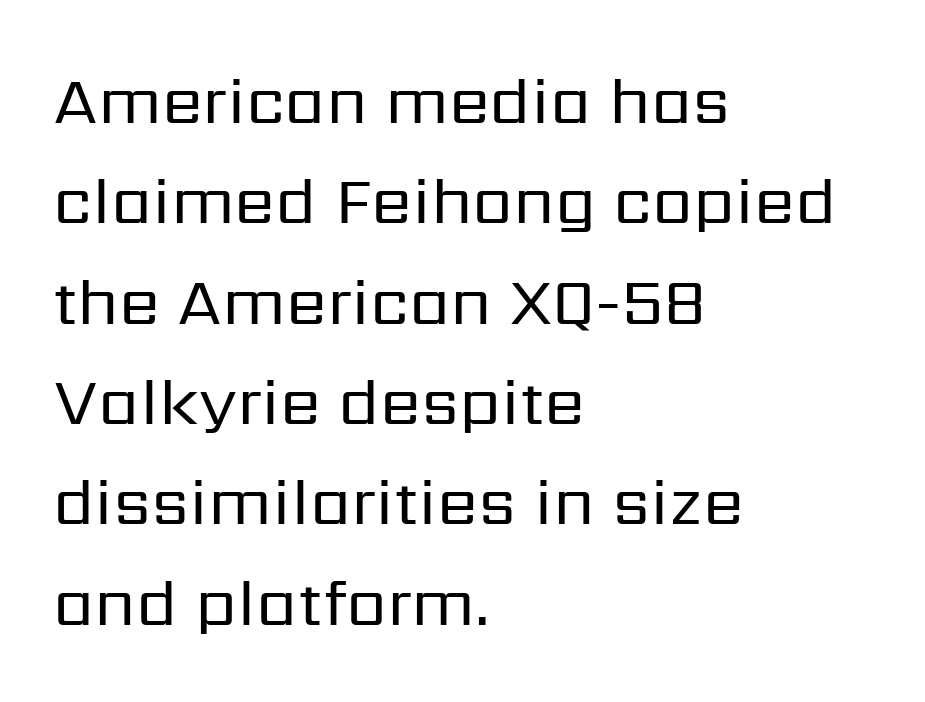
Do the characters align in a grid? No, the font is proportional. Posture: upright roman. Font category for this specimen: sans-serif. Default kerning and tracking; the words read as compact shapes.
